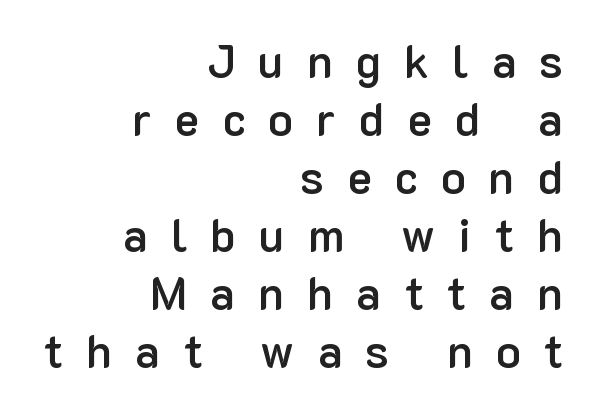
Spacing verdict: proportional, widths tailored to each character. Substantial extra tracking has been applied to these lines. Classification — sans serif. This sample uses an upright cut, with every glyph sitting square on the baseline. The letters are semibold — heavier than regular but short of a full bold.
